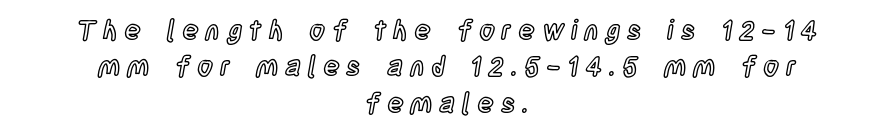
{"underline": "no", "align": "center", "line_spacing": "normal", "line_spacing_ratio": 1.35, "letter_spacing": "wide", "letter_spacing_em": 0.26, "glyph_px": 27}
